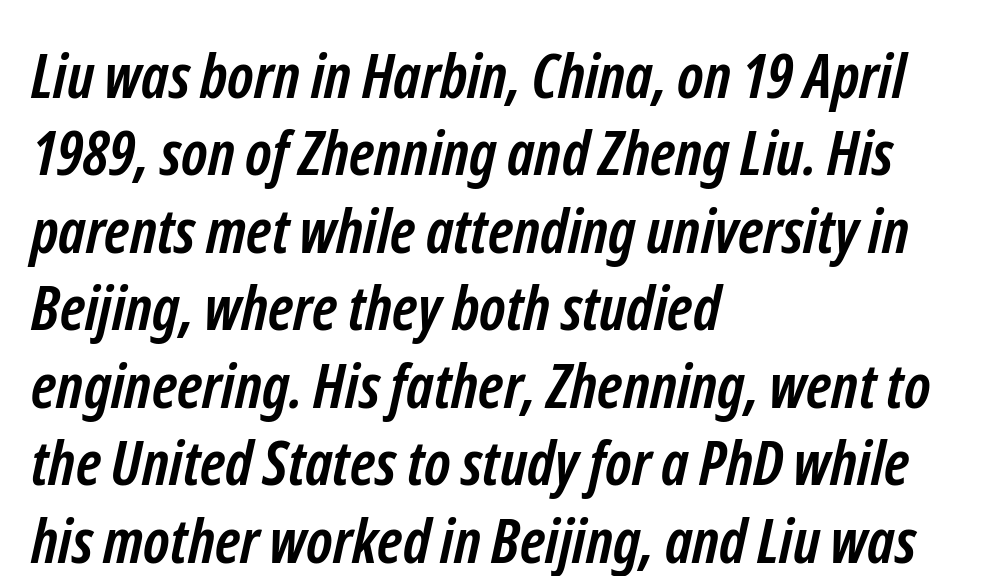
{"serif": "no", "bold": "yes", "weight": "semibold", "width": "condensed", "stroke_contrast": "low", "x_height": "medium", "monospaced": "no", "underline": "no", "align": "left", "line_spacing": "normal", "line_spacing_ratio": 1.25, "letter_spacing": "normal", "letter_spacing_em": 0.0, "glyph_px": 62}
